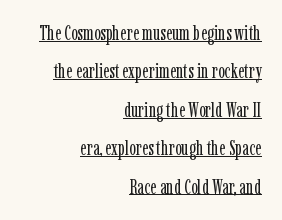
Q: Is the text bold? A: No.
Q: Is the text italic (slanted)? A: No, it is upright.
Q: Is the text underlined? A: Yes.
Q: How is the paragraph aligned? A: Right-aligned.
Q: Is the spacing between letters normal or unusually wide? A: Normal.
Q: Is the spacing between lines tight, normal or loose? A: Loose.
